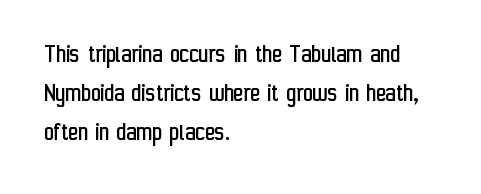
{"italic": "no", "bold": "no", "underline": "no", "align": "left", "line_spacing": "normal", "line_spacing_ratio": 1.44, "letter_spacing": "normal", "letter_spacing_em": 0.0, "glyph_px": 27}
